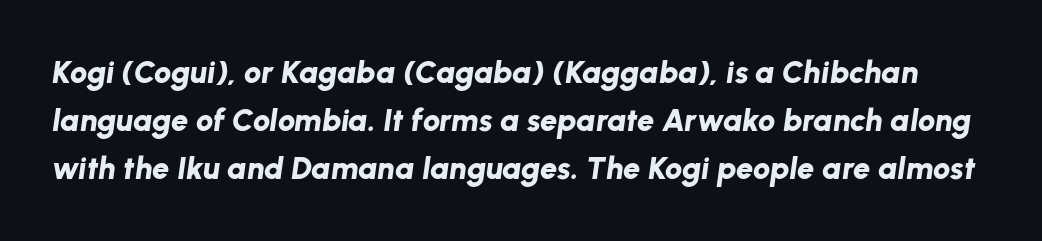
The image shows 31 px bold type, italic (leaning right); set normal line spacing (1.55x), normal letter spacing, not underlined; low stroke contrast and a medium x-height.
